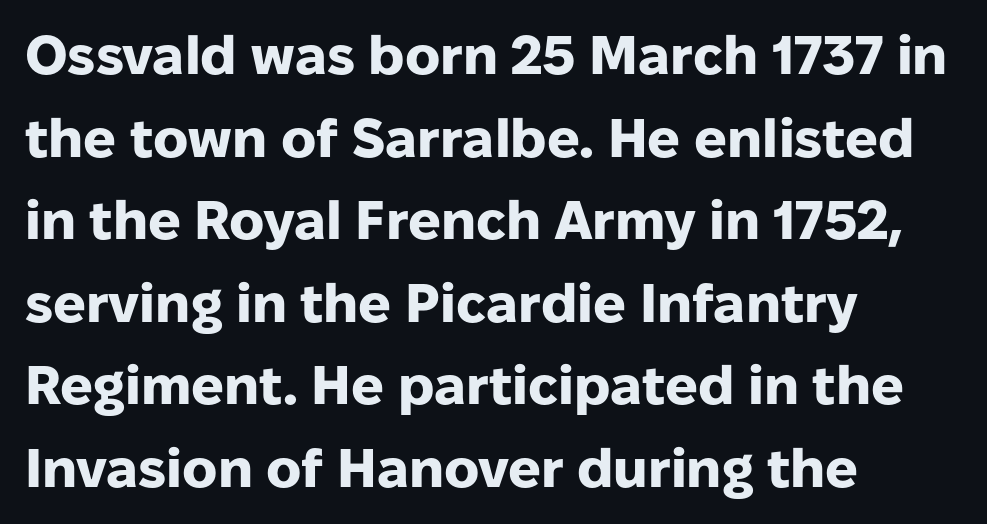
The space directly below the letters is spotless. Nobody touched the tracking dial on this one. Summary of weight: heavy, a full bold. These lines are set flush left with a ragged right edge. The rendering uses natural spacing where letterforms have individual widths.
